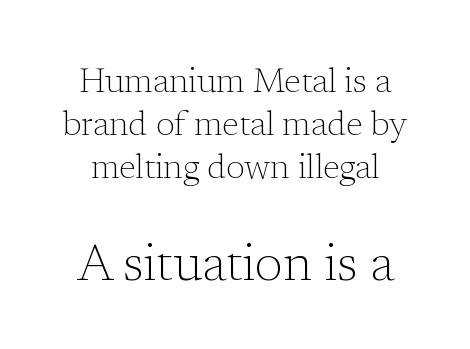
Q: Is the text bold? A: No.
Q: Is the text italic (slanted)? A: No, it is upright.
Q: Is the typeface a serif or a sans-serif typeface? A: Serif.
Q: Is the text underlined? A: No.
Q: Is the spacing between letters normal or unusually wide? A: Normal.
Q: Is the spacing between lines tight, normal or loose? A: Normal.
Q: Which block of text is set in a larger size, the first (top) or the second (bottom)? A: The second (bottom) one.
Q: Width (condensed, normal, or wide)? A: Normal.
Q: Stroke contrast? A: Low.
Q: x-height? A: Medium.
Q: Monospaced? A: No.
